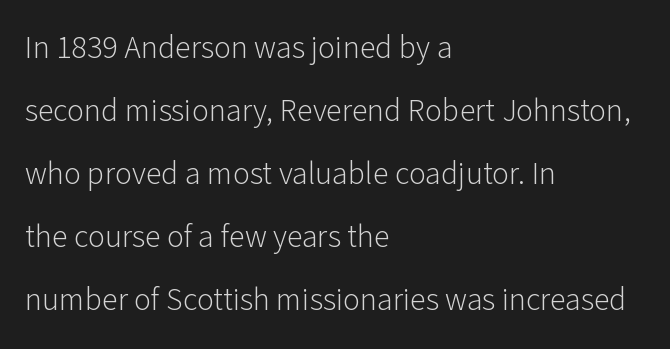
{"serif": "no", "italic": "no", "bold": "no", "weight": "light", "width": "normal", "stroke_contrast": "low", "x_height": "medium", "monospaced": "no", "underline": "no", "align": "left", "line_spacing": "loose", "line_spacing_ratio": 1.97, "letter_spacing": "normal", "letter_spacing_em": 0.0, "glyph_px": 32}
